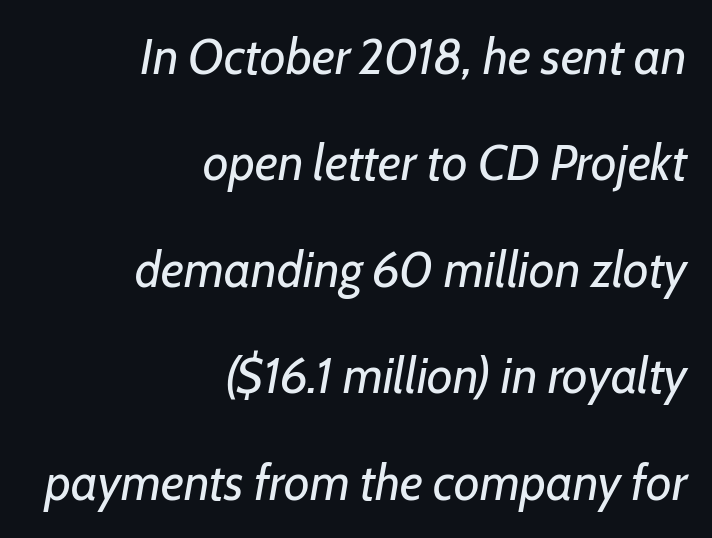
Q: Is the text bold? A: No.
Q: Is the text italic (slanted)? A: Yes, it leans right by about 7 degrees.
Q: Is the text underlined? A: No.
Q: How is the paragraph aligned? A: Right-aligned.
Q: Is the spacing between letters normal or unusually wide? A: Normal.
Q: Is the spacing between lines tight, normal or loose? A: Loose.
Q: Width (condensed, normal, or wide)? A: Normal.
Q: Stroke contrast? A: Low.
Q: x-height? A: Medium.
Q: Monospaced? A: No.
